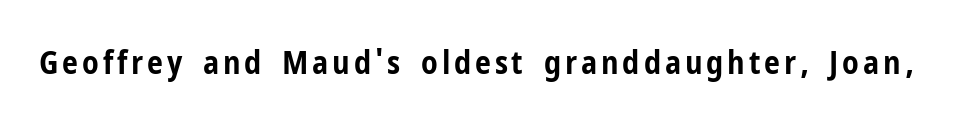
The image shows 32 px bold, condensed sans-serif type, upright; set not underlined; low stroke contrast and a medium x-height.
